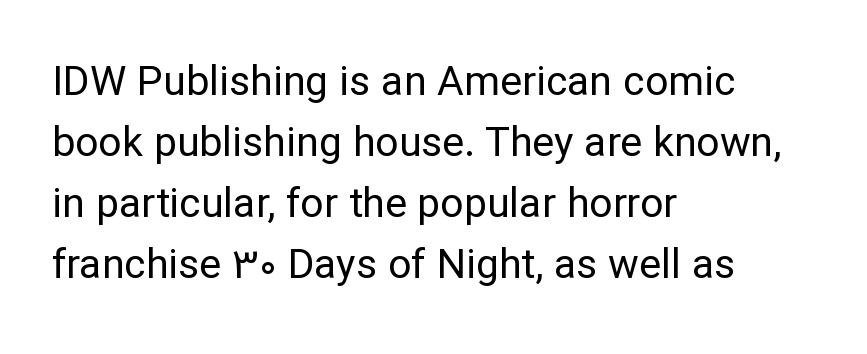
This sample has the flowing, uneven cadence of proportional lettering. This is sans-serif lettering, the kind often seen on screens and signage. This rendering leaves character spacing at its baseline value. The font's upright variant was chosen for this text. Horizontal bands of white between lines are of average thickness.
